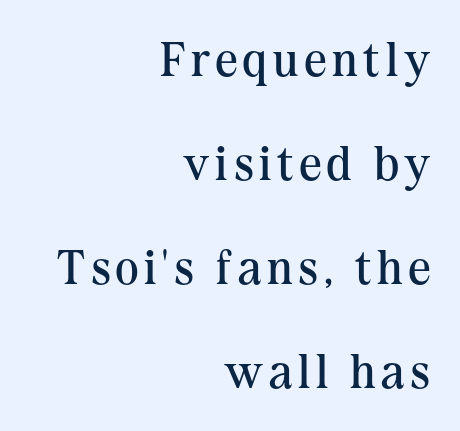
The text block is weighted toward the right margin, trailing off unevenly leftward. The string is rendered with underlining switched off. Each letter's strokes conclude with small projecting serifs. The letters stand straight up with perfectly vertical stems. On a weight scale, this lands at 450 or below.
